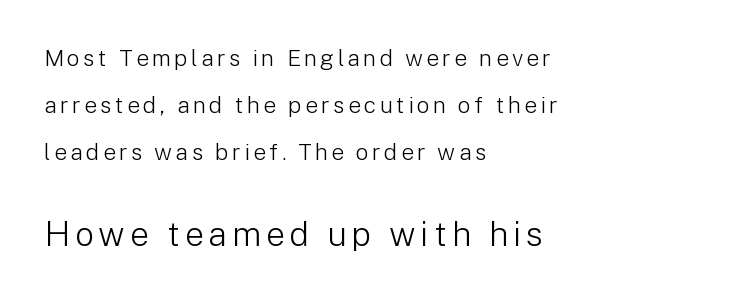
Q: Is the text bold? A: No.
Q: Is the text italic (slanted)? A: No, it is upright.
Q: Is the typeface a serif or a sans-serif typeface? A: Sans-serif.
Q: Is the text underlined? A: No.
Q: How is the paragraph aligned? A: Left-aligned.
Q: Is the spacing between lines tight, normal or loose? A: Loose.
Q: Which block of text is set in a larger size, the first (top) or the second (bottom)? A: The second (bottom) one.
Q: Width (condensed, normal, or wide)? A: Normal.
Q: Stroke contrast? A: Low.
Q: x-height? A: Medium.
Q: Monospaced? A: No.
